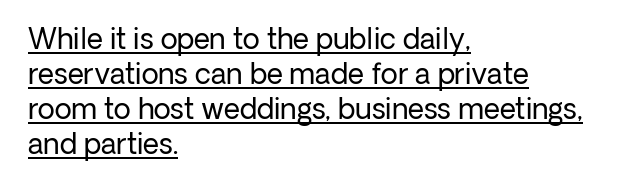
The image shows 28 px regular-weight sans-serif type, upright; set left-aligned, normal line spacing (1.25x), normal letter spacing, underlined; low stroke contrast and a medium x-height.
